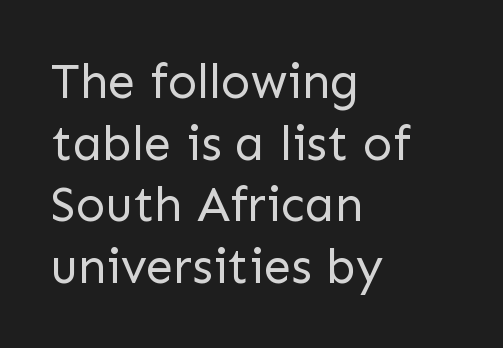
{"serif": "no", "italic": "no", "bold": "no", "weight": "regular", "width": "normal", "stroke_contrast": "low", "x_height": "medium", "monospaced": "no", "underline": "no", "align": "left", "line_spacing": "normal", "line_spacing_ratio": 1.26, "letter_spacing": "normal", "letter_spacing_em": 0.0, "glyph_px": 49}
